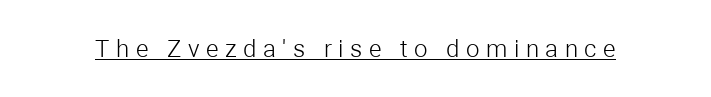
{"italic": "no", "bold": "no", "underline": "yes", "letter_spacing": "wide", "letter_spacing_em": 0.27, "glyph_px": 24}
